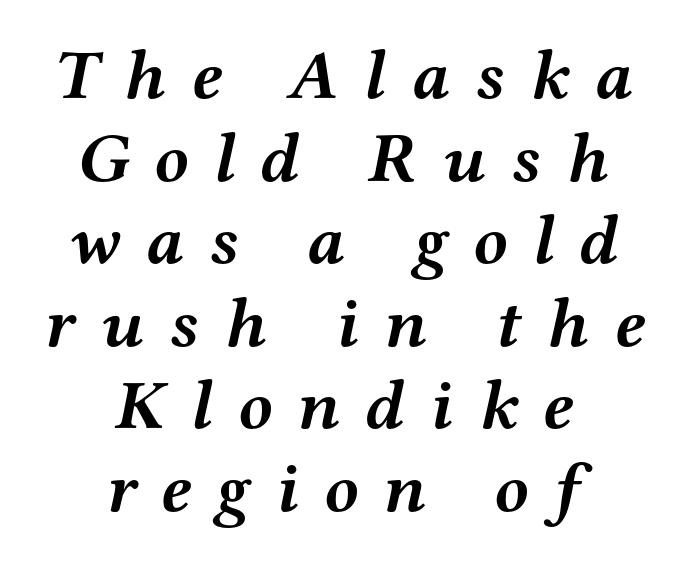
{"serif": "yes", "italic": "yes", "lean": "right", "slant_degrees": 12, "bold": "yes", "weight": "semibold", "width": "wide", "stroke_contrast": "medium", "x_height": "medium", "monospaced": "no", "underline": "no", "align": "center", "line_spacing_ratio": 1.18, "letter_spacing": "wide", "letter_spacing_em": 0.36, "glyph_px": 70}
